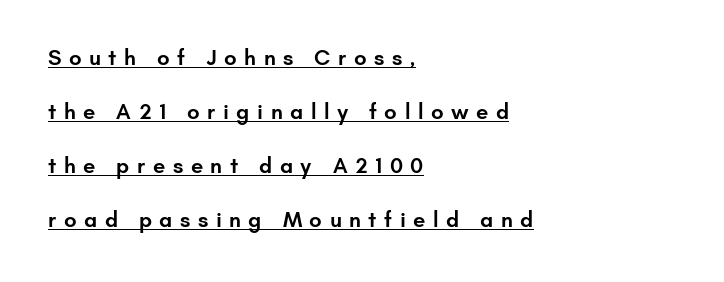
{"italic": "no", "bold": "semi", "underline": "yes", "align": "left", "line_spacing": "loose", "line_spacing_ratio": 2.46, "letter_spacing": "wide", "letter_spacing_em": 0.34, "glyph_px": 22}
